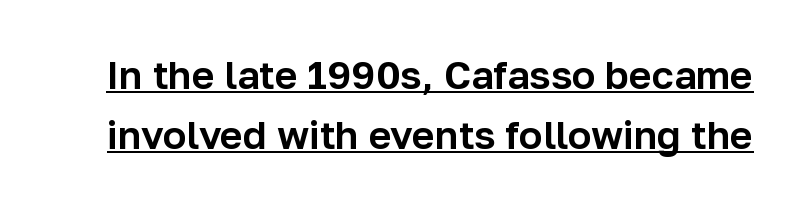
Q: Is the text italic (slanted)? A: No, it is upright.
Q: Is the typeface a serif or a sans-serif typeface? A: Sans-serif.
Q: Is the text underlined? A: Yes.
Q: Is the spacing between letters normal or unusually wide? A: Normal.
Q: Is the spacing between lines tight, normal or loose? A: Normal.
Q: Width (condensed, normal, or wide)? A: Normal.
Q: Stroke contrast? A: Low.
Q: x-height? A: Medium.
Q: Monospaced? A: No.
